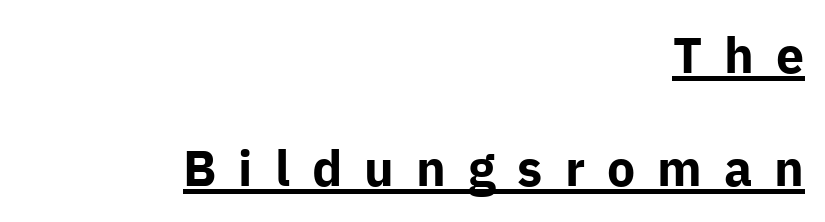
{"serif": "no", "italic": "no", "bold": "yes", "weight": "bold", "width": "normal", "stroke_contrast": "low", "x_height": "medium", "monospaced": "no", "underline": "yes", "align": "right", "line_spacing": "loose", "line_spacing_ratio": 2.27, "letter_spacing": "wide", "letter_spacing_em": 0.44, "glyph_px": 50}
